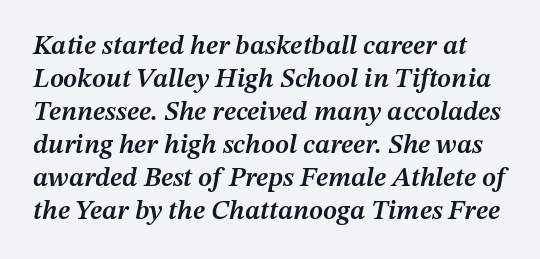
{"italic": "yes", "lean": "right", "slant_degrees": 12, "bold": "semi", "underline": "no", "line_spacing_ratio": 1.22, "letter_spacing": "normal", "letter_spacing_em": 0.0, "glyph_px": 27}
